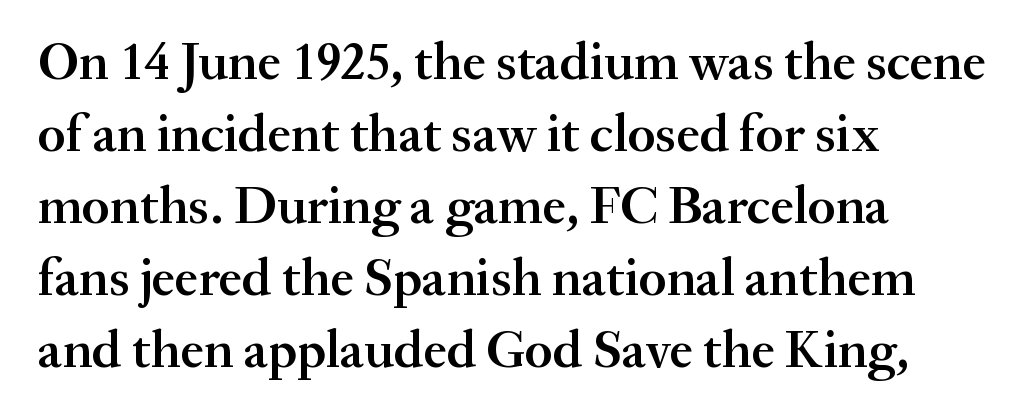
{"serif": "yes", "italic": "no", "bold": "semi", "weight": "semibold", "width": "normal", "stroke_contrast": "medium", "x_height": "small", "monospaced": "no", "underline": "no", "align": "left", "line_spacing": "normal", "line_spacing_ratio": 1.36, "letter_spacing": "normal", "letter_spacing_em": 0.0, "glyph_px": 53}
